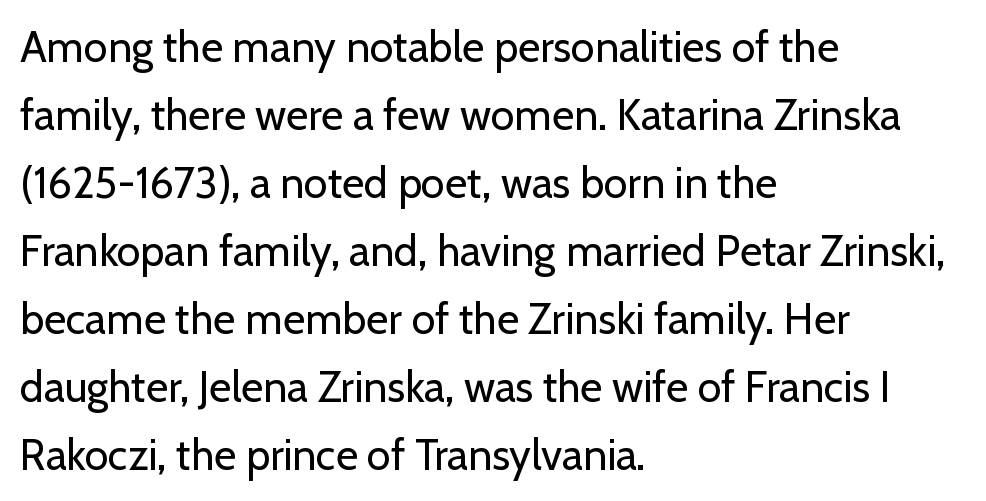
The image shows 43 px regular-weight sans-serif type, upright; set left-aligned, normal line spacing (1.58x), normal letter spacing, not underlined; low stroke contrast and a medium x-height.
